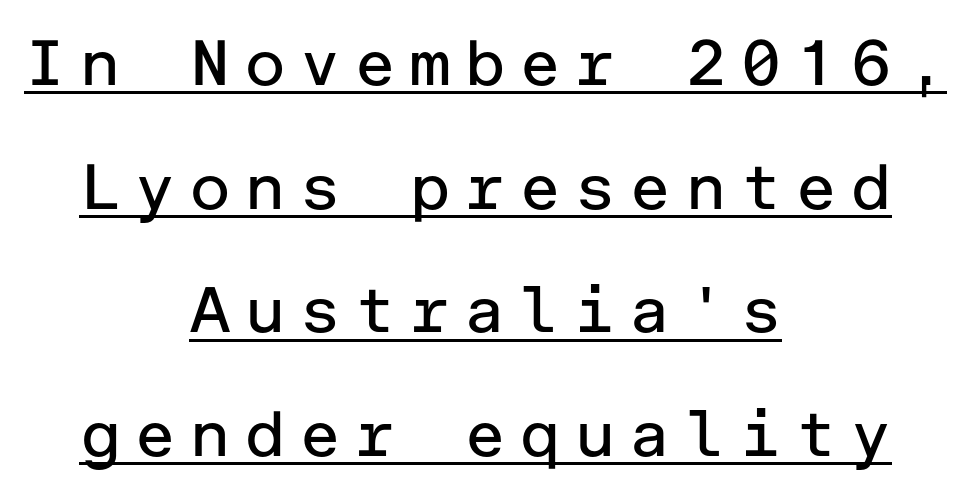
The image shows 64 px regular-weight sans-serif type, upright; set centered, loose line spacing (1.93x), unusually wide letter spacing (+0.2 em), underlined; low stroke contrast and a medium x-height.
